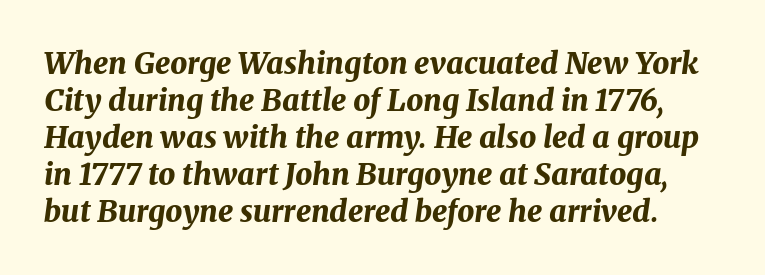
Q: Is the text bold? A: Yes.
Q: Is the text italic (slanted)? A: Yes, it leans right by about 8 degrees.
Q: Is the text underlined? A: No.
Q: Is the spacing between letters normal or unusually wide? A: Normal.
Q: Width (condensed, normal, or wide)? A: Normal.
Q: Stroke contrast? A: Medium.
Q: x-height? A: Medium.
Q: Monospaced? A: No.
